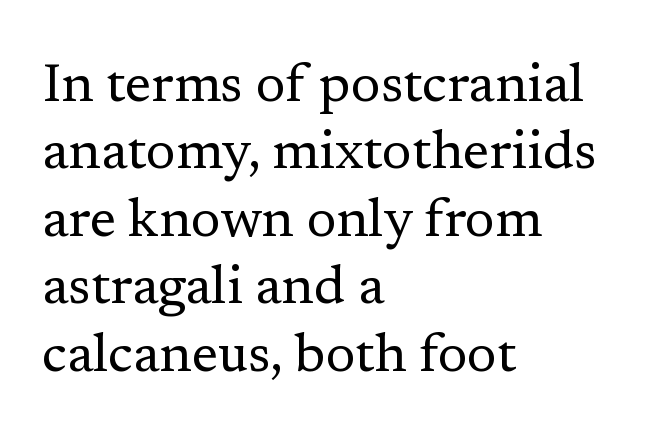
The image shows 54 px regular-weight serif type, upright; set left-aligned, normal line spacing (1.25x), normal letter spacing, not underlined; low stroke contrast and a medium x-height.
